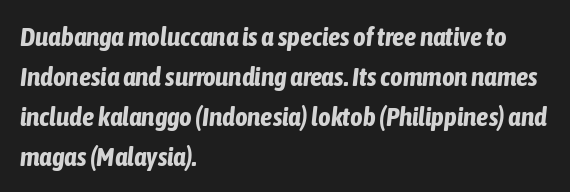
The image shows 27 px bold type, italic (leaning right); set left-aligned, normal line spacing (1.48x), normal letter spacing, not underlined.
